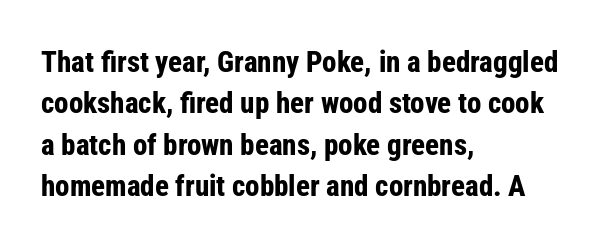
The image shows 29 px bold, condensed sans-serif type, upright; set left-aligned, normal line spacing (1.43x), normal letter spacing, not underlined; low stroke contrast and a medium x-height.
